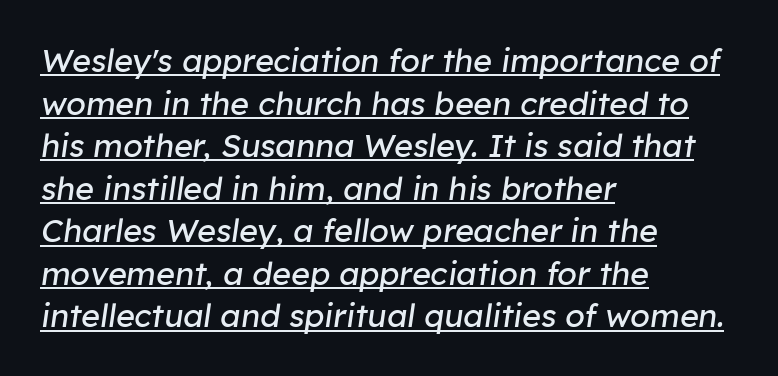
{"italic": "yes", "lean": "right", "slant_degrees": 8, "bold": "no", "weight": "regular", "width": "normal", "stroke_contrast": "low", "x_height": "medium", "monospaced": "no", "underline": "yes", "align": "left", "line_spacing": "normal", "line_spacing_ratio": 1.33, "letter_spacing": "normal", "letter_spacing_em": 0.0, "glyph_px": 32}
